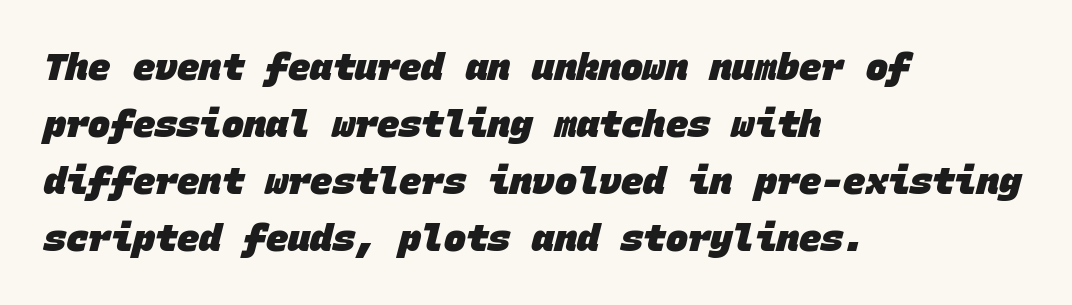
{"serif": "no", "bold": "yes", "weight": "heavy", "width": "normal", "stroke_contrast": "low", "x_height": "large", "monospaced": "yes", "underline": "no", "align": "left", "line_spacing": "normal", "line_spacing_ratio": 1.54, "letter_spacing": "normal", "letter_spacing_em": 0.0, "glyph_px": 37}
